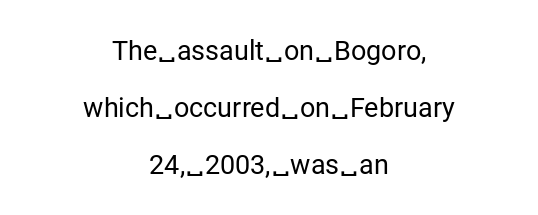
The specimen reads as upright at a glance. Is this a heavy cut? Hardly; it is regular or lighter. Regarding leading, the lines here are spaced well apart. Short note: letters normally spaced. Does the copy run flush right? No — it is centered line by line.
